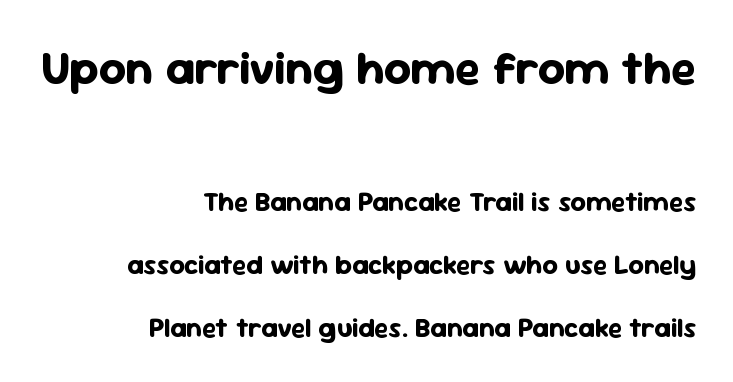
Q: Is the text bold? A: Yes.
Q: Is the text italic (slanted)? A: No, it is upright.
Q: Is the typeface a serif or a sans-serif typeface? A: Sans-serif.
Q: Is the text underlined? A: No.
Q: How is the paragraph aligned? A: Right-aligned.
Q: Is the spacing between letters normal or unusually wide? A: Normal.
Q: Is the spacing between lines tight, normal or loose? A: Loose.
Q: Which block of text is set in a larger size, the first (top) or the second (bottom)? A: The first (top) one.
Q: Width (condensed, normal, or wide)? A: Normal.
Q: Stroke contrast? A: Low.
Q: x-height? A: Medium.
Q: Monospaced? A: No.
